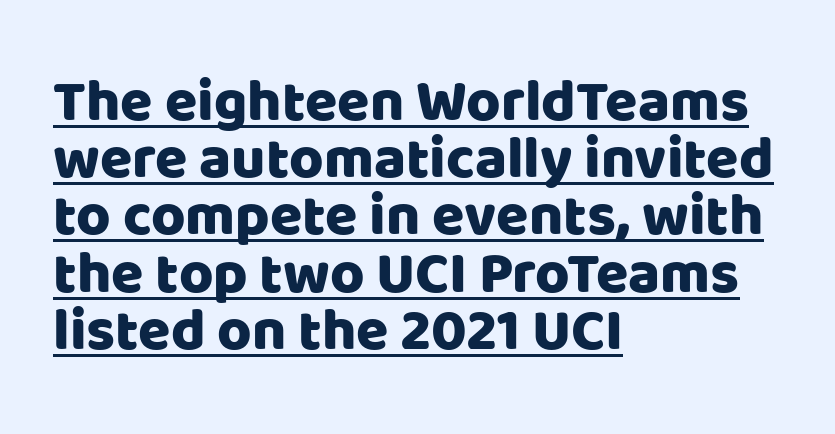
Q: Is the text italic (slanted)? A: No, it is upright.
Q: Is the typeface a serif or a sans-serif typeface? A: Sans-serif.
Q: Is the text underlined? A: Yes.
Q: How is the paragraph aligned? A: Left-aligned.
Q: Is the spacing between letters normal or unusually wide? A: Normal.
Q: Is the spacing between lines tight, normal or loose? A: Tight.
Q: Width (condensed, normal, or wide)? A: Normal.
Q: Stroke contrast? A: Low.
Q: x-height? A: Large.
Q: Monospaced? A: No.
